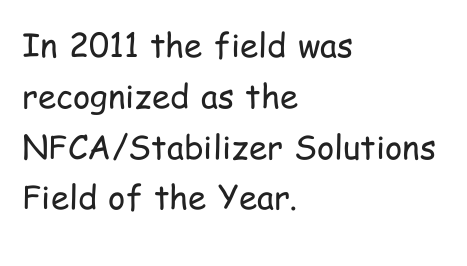
Q: Is the text bold? A: No.
Q: Is the text italic (slanted)? A: No, it is upright.
Q: Is the typeface a serif or a sans-serif typeface? A: Sans-serif.
Q: Is the text underlined? A: No.
Q: How is the paragraph aligned? A: Left-aligned.
Q: Is the spacing between letters normal or unusually wide? A: Normal.
Q: Is the spacing between lines tight, normal or loose? A: Normal.
Q: Width (condensed, normal, or wide)? A: Condensed.
Q: Stroke contrast? A: Low.
Q: x-height? A: Medium.
Q: Monospaced? A: No.
